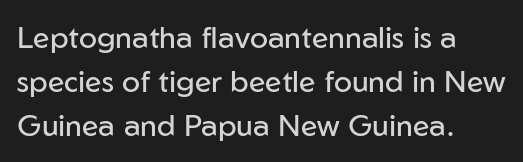
{"serif": "no", "italic": "no", "bold": "no", "weight": "regular", "width": "normal", "stroke_contrast": "low", "x_height": "medium", "monospaced": "no", "underline": "no", "align": "left", "line_spacing": "normal", "line_spacing_ratio": 1.47, "letter_spacing": "normal", "letter_spacing_em": 0.0, "glyph_px": 30}
